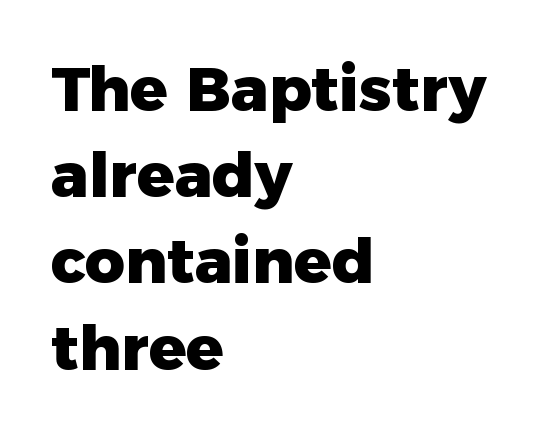
Evenly set lines give the paragraph a standard silhouette. The horizontal fit of the characters is conventional and even. Serifs: no, the terminals of the letterforms are clean. Proportional: the letters do not fall into vertical columns.
